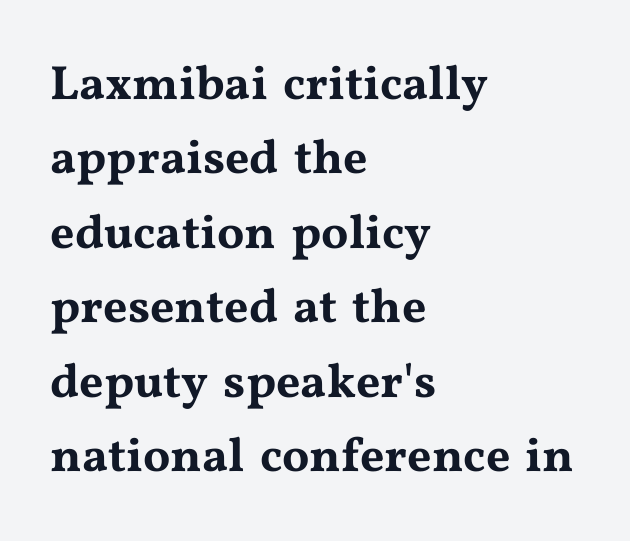
{"serif": "yes", "italic": "no", "width": "wide", "stroke_contrast": "medium", "x_height": "medium", "monospaced": "no", "underline": "no", "align": "left", "line_spacing": "normal", "line_spacing_ratio": 1.55, "letter_spacing": "normal", "letter_spacing_em": 0.0, "glyph_px": 48}
